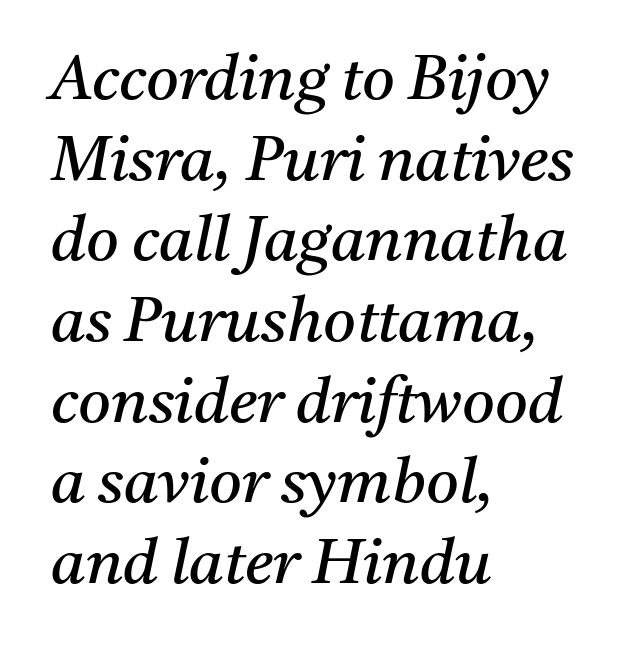
No chunkiness to these letters — they're not bold. Slanted lettering throughout. These lines are rendered in a variable-pitch font. Plain, unruled lines of type. This is serif lettering, the kind often seen in printed books.
